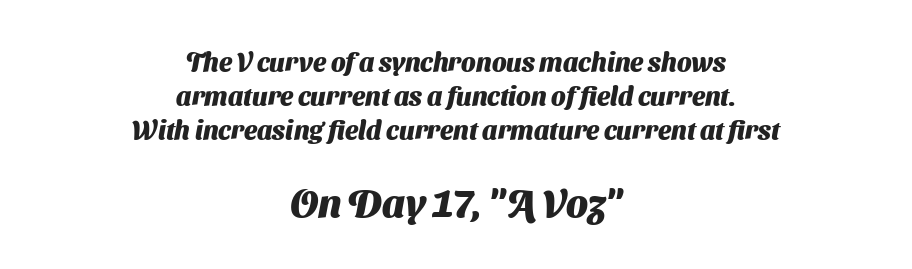
The image shows 39 px heavy sans-serif type; set centered, normal line spacing (1.3x), normal letter spacing, not underlined; the second (bottom) block is 1.5x larger; medium stroke contrast and a medium x-height.
